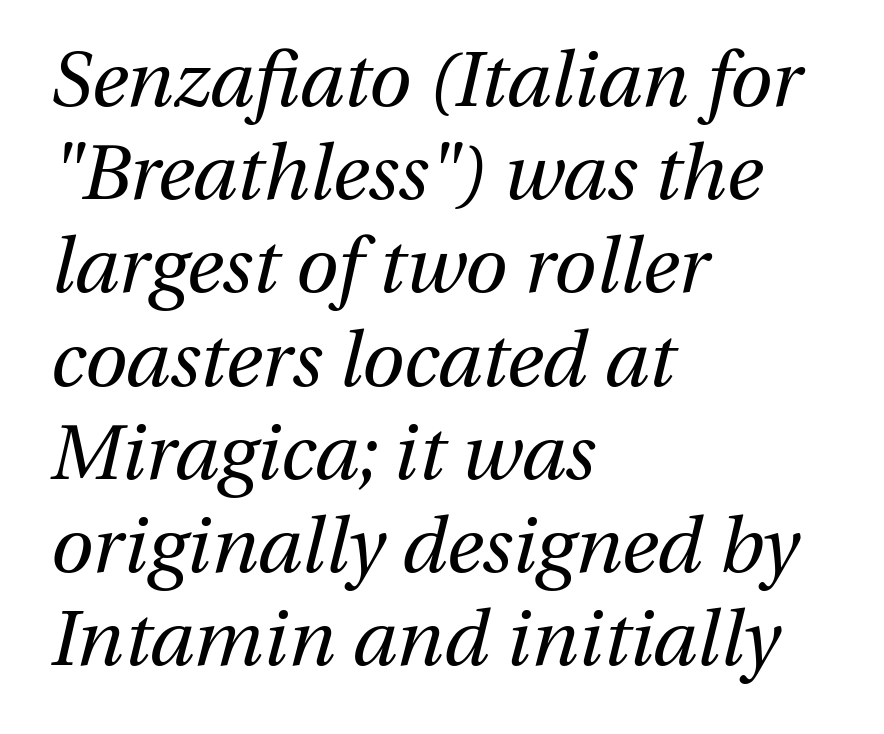
A light-to-regular cut is what we see here. Looks like regular typesetting: each glyph gets only the width it needs. The ragged edge is on the right, which tells us the setting is flush left. There's an unmistakable incline to the writing here. The gap between lines stays unmarked. Is the letter spacing exaggerated? No — it looks like the ordinary default.
